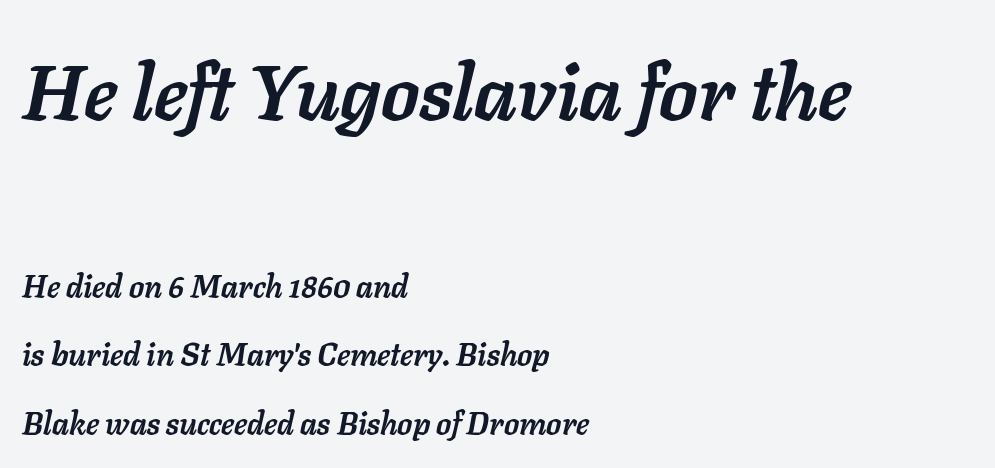
{"italic": "yes", "lean": "right", "slant_degrees": 11, "bold": "yes", "weight": "semibold", "width": "normal", "stroke_contrast": "low", "x_height": "medium", "monospaced": "no", "underline": "no", "align": "left", "line_spacing": "loose", "line_spacing_ratio": 2.22, "letter_spacing": "normal", "letter_spacing_em": 0.0, "larger_block": "first", "size_ratio": 2.52, "glyph_px": 78}
